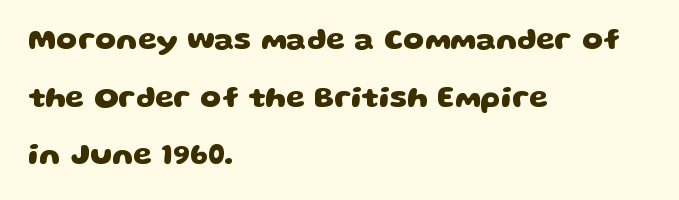
Q: Is the text bold? A: Yes.
Q: Is the typeface a serif or a sans-serif typeface? A: Sans-serif.
Q: Is the text underlined? A: No.
Q: How is the paragraph aligned? A: Left-aligned.
Q: Is the spacing between letters normal or unusually wide? A: Normal.
Q: Is the spacing between lines tight, normal or loose? A: Loose.
Q: Width (condensed, normal, or wide)? A: Wide.
Q: Stroke contrast? A: Low.
Q: x-height? A: Large.
Q: Monospaced? A: No.
